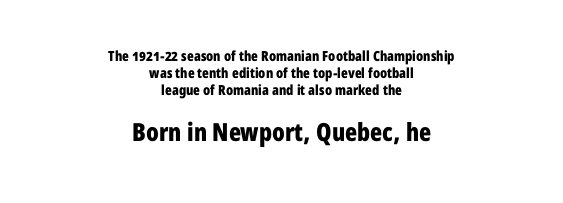
Q: Is the text bold? A: Yes.
Q: Is the text italic (slanted)? A: No, it is upright.
Q: Is the text underlined? A: No.
Q: How is the paragraph aligned? A: Centered.
Q: Is the spacing between letters normal or unusually wide? A: Normal.
Q: Which block of text is set in a larger size, the first (top) or the second (bottom)? A: The second (bottom) one.
